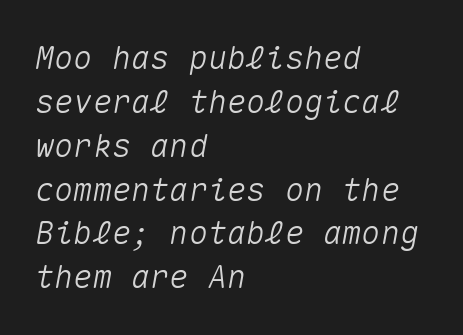
{"italic": "yes", "lean": "right", "slant_degrees": 10, "width": "normal", "stroke_contrast": "medium", "x_height": "medium", "monospaced": "yes", "underline": "no", "align": "left", "line_spacing": "normal", "line_spacing_ratio": 1.37, "letter_spacing": "normal", "letter_spacing_em": 0.0, "glyph_px": 32}
